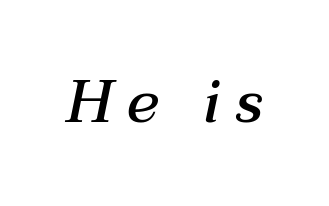
Q: Is the text bold? A: Semi-bold.
Q: Is the text italic (slanted)? A: Yes, it leans right by about 12 degrees.
Q: Is the text underlined? A: No.
Q: Is the spacing between letters normal or unusually wide? A: Unusually wide.
Q: Width (condensed, normal, or wide)? A: Normal.
Q: Stroke contrast? A: Medium.
Q: x-height? A: Medium.
Q: Monospaced? A: No.
